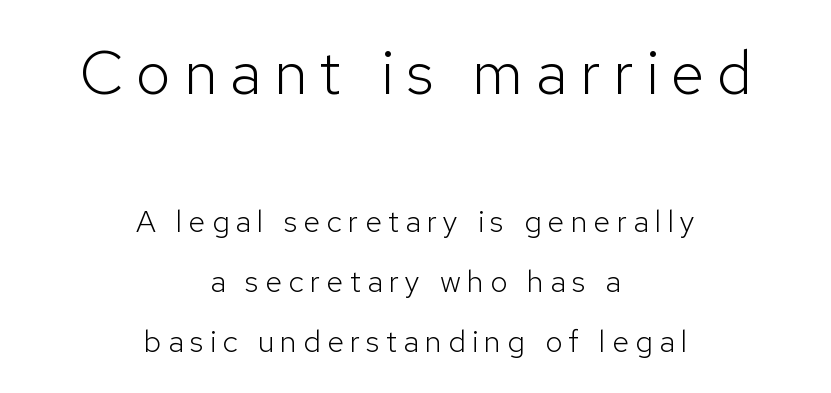
The letterforms sit at book weight or below. Where is the straight margin? There isn't one; the lines are centered. The face used here is proportionally spaced, like ordinary book or web type. The earlier block is typeset at a bigger size than the later block. In terms of letterspacing, this is a distinctly airy, spread setting.
